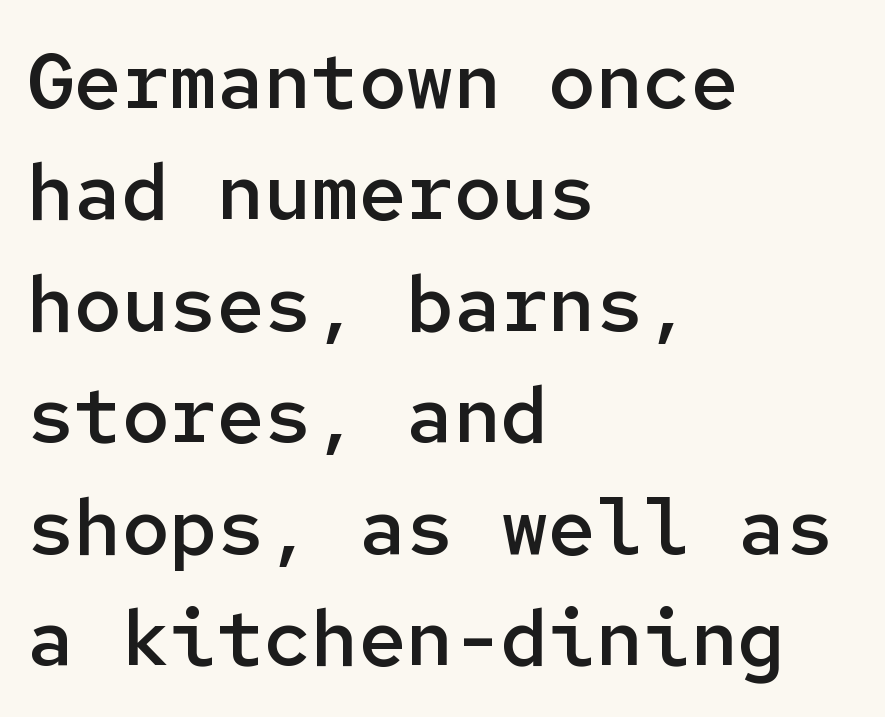
{"serif": "no", "italic": "no", "bold": "semi", "weight": "semibold", "width": "normal", "stroke_contrast": "low", "x_height": "medium", "monospaced": "yes", "underline": "no", "align": "left", "line_spacing": "normal", "line_spacing_ratio": 1.41, "letter_spacing": "normal", "letter_spacing_em": 0.0, "glyph_px": 79}
